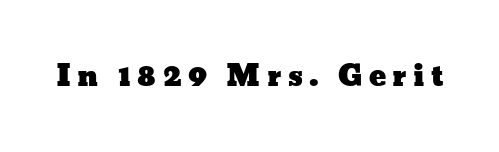
The image shows 29 px wide type, upright; set unusually wide letter spacing (+0.22 em), not underlined; low stroke contrast and a medium x-height.
